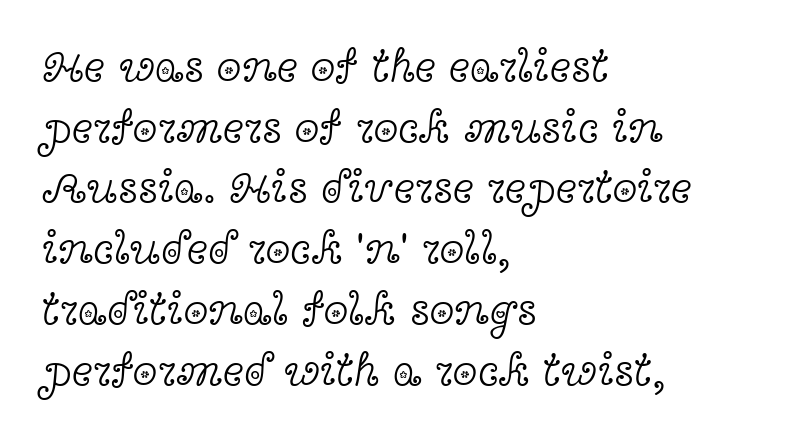
{"serif": "yes", "bold": "no", "weight": "light", "width": "wide", "x_height": "medium", "monospaced": "no", "underline": "no", "align": "left", "line_spacing": "normal", "line_spacing_ratio": 1.35, "letter_spacing": "normal", "letter_spacing_em": 0.0, "glyph_px": 45}
